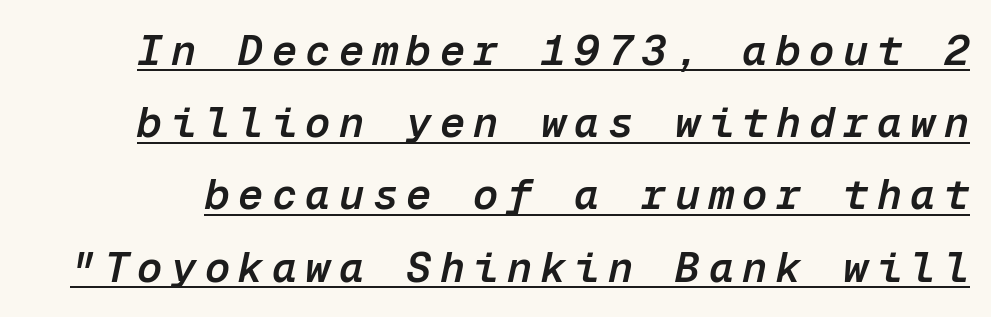
Q: Is the text bold? A: Semi-bold.
Q: Is the text italic (slanted)? A: Yes, it leans right by about 12 degrees.
Q: Is the text underlined? A: Yes.
Q: Is the spacing between letters normal or unusually wide? A: Unusually wide.
Q: Width (condensed, normal, or wide)? A: Normal.
Q: Stroke contrast? A: Low.
Q: x-height? A: Medium.
Q: Monospaced? A: Yes.
